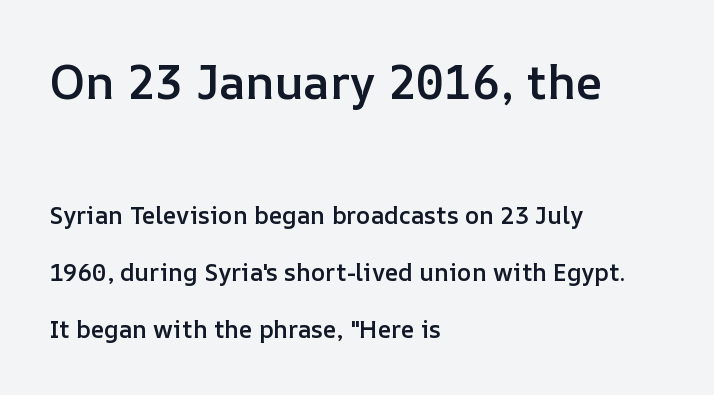
The image shows 47 px semibold type, upright; set left-aligned, loose line spacing (2.37x), normal letter spacing, not underlined; the first (top) block is 1.96x larger; low stroke contrast and a medium x-height.
